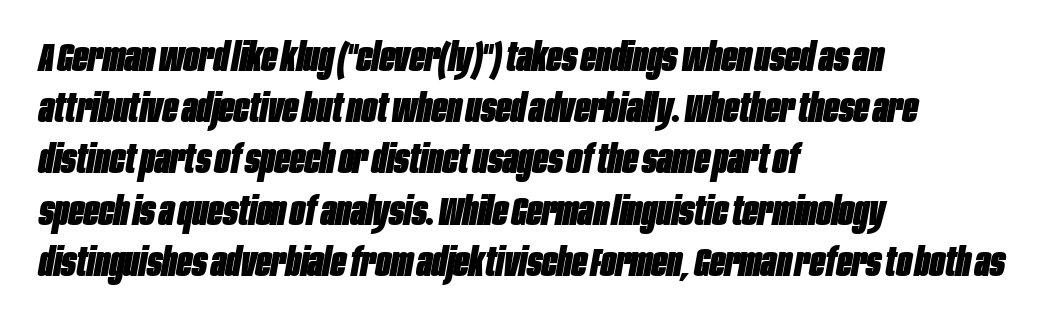
Q: Is the text bold? A: Yes.
Q: Is the text italic (slanted)? A: Yes, it leans right by about 10 degrees.
Q: Is the text underlined? A: No.
Q: How is the paragraph aligned? A: Left-aligned.
Q: Is the spacing between letters normal or unusually wide? A: Normal.
Q: Is the spacing between lines tight, normal or loose? A: Normal.
Q: Width (condensed, normal, or wide)? A: Condensed.
Q: Stroke contrast? A: Low.
Q: x-height? A: Large.
Q: Monospaced? A: No.
